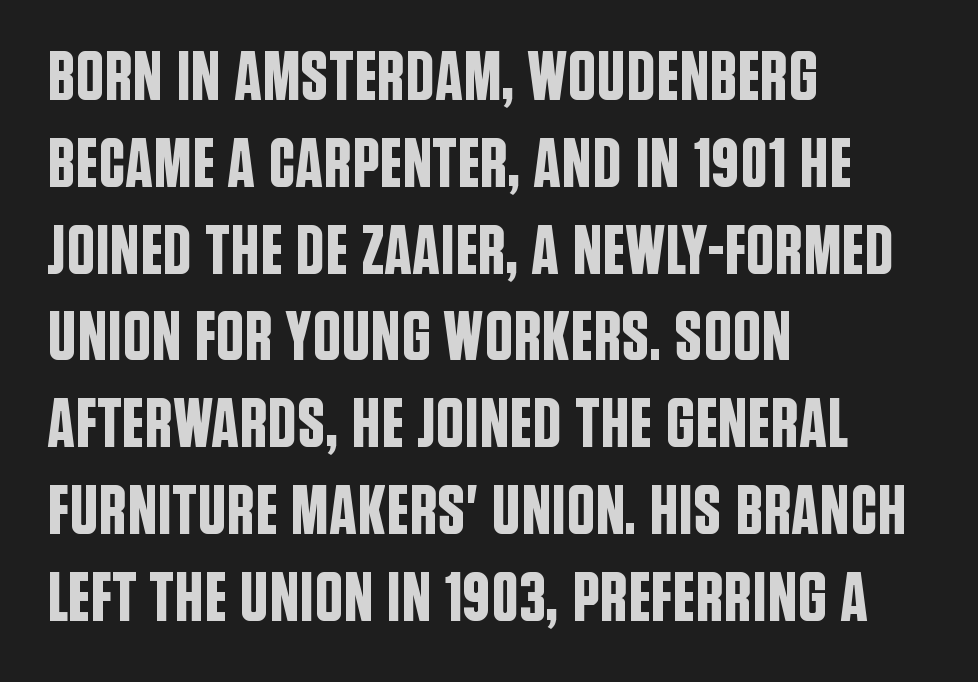
The image shows 70 px condensed sans-serif type, upright; set left-aligned, line spacing 1.24x, normal letter spacing, not underlined; low stroke contrast and a large x-height.
